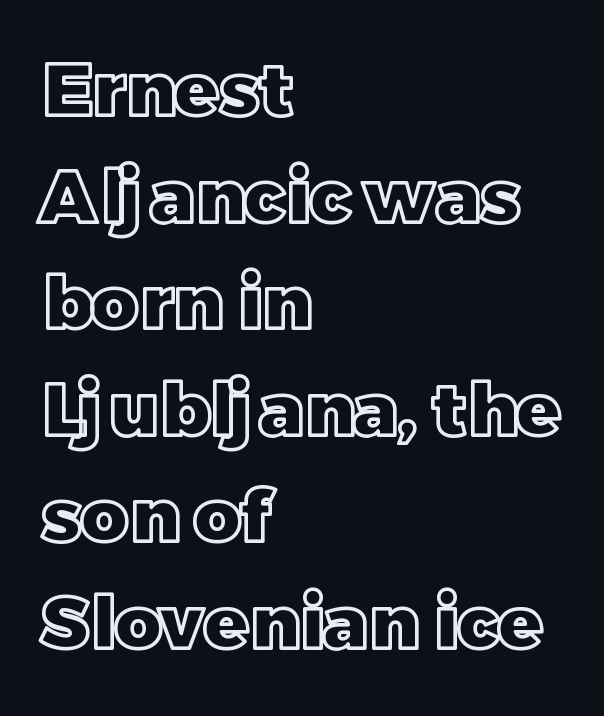
The image shows 73 px text type, upright; set left-aligned, normal line spacing (1.46x), normal letter spacing, not underlined; a large x-height.
